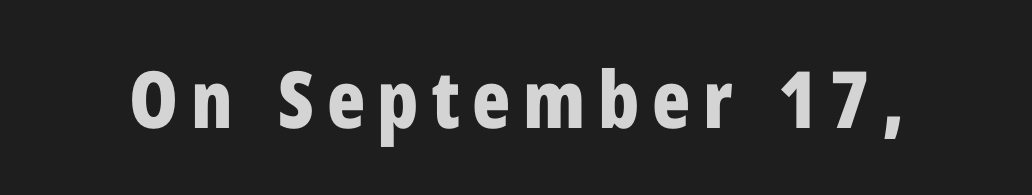
{"serif": "no", "italic": "no", "bold": "yes", "weight": "bold", "width": "condensed", "stroke_contrast": "low", "x_height": "medium", "monospaced": "no", "underline": "no", "glyph_px": 79}
